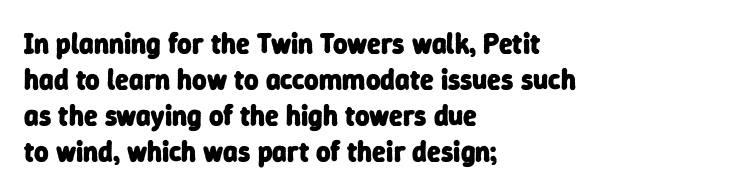
{"serif": "no", "bold": "yes", "weight": "heavy", "width": "normal", "stroke_contrast": "low", "x_height": "medium", "monospaced": "no", "underline": "no", "align": "left", "line_spacing": "normal", "line_spacing_ratio": 1.29, "letter_spacing": "normal", "letter_spacing_em": 0.0, "glyph_px": 28}
